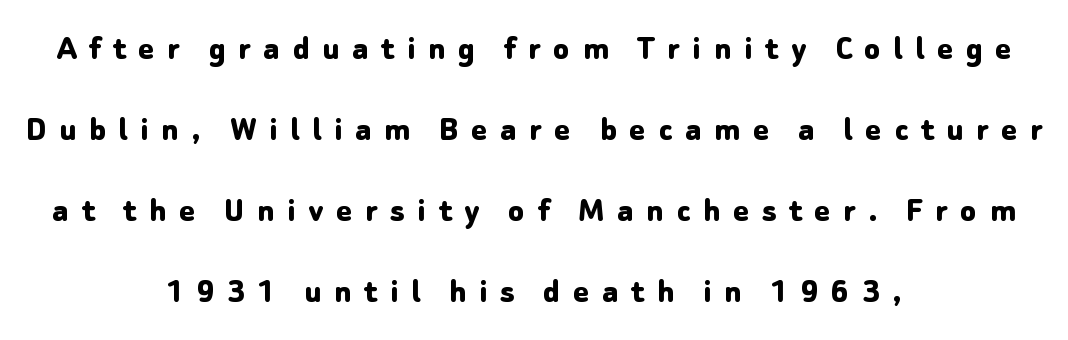
{"serif": "no", "italic": "no", "bold": "yes", "weight": "bold", "width": "normal", "stroke_contrast": "low", "x_height": "medium", "monospaced": "no", "underline": "no", "align": "center", "line_spacing": "loose", "line_spacing_ratio": 2.19, "letter_spacing": "wide", "letter_spacing_em": 0.34, "glyph_px": 37}
